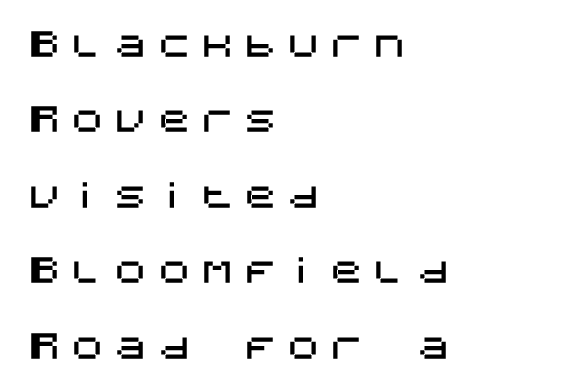
Q: Is the text italic (slanted)? A: No, it is upright.
Q: Is the typeface a serif or a sans-serif typeface? A: Sans-serif.
Q: Is the text underlined? A: No.
Q: How is the paragraph aligned? A: Left-aligned.
Q: Is the spacing between letters normal or unusually wide? A: Unusually wide.
Q: Is the spacing between lines tight, normal or loose? A: Loose.
Q: Width (condensed, normal, or wide)? A: Normal.
Q: Stroke contrast? A: Medium.
Q: x-height? A: Large.
